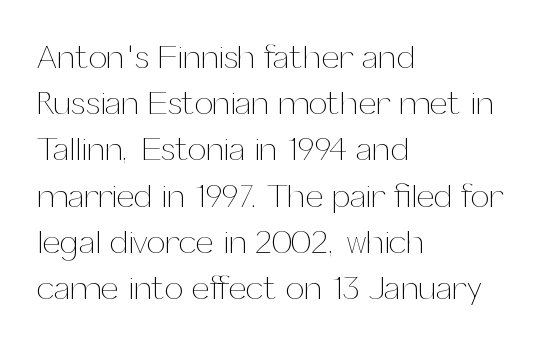
Q: Is the text bold? A: No.
Q: Is the text italic (slanted)? A: No, it is upright.
Q: Is the text underlined? A: No.
Q: How is the paragraph aligned? A: Left-aligned.
Q: Is the spacing between letters normal or unusually wide? A: Normal.
Q: Is the spacing between lines tight, normal or loose? A: Normal.
Q: Width (condensed, normal, or wide)? A: Normal.
Q: Stroke contrast? A: Medium.
Q: x-height? A: Medium.
Q: Monospaced? A: No.
